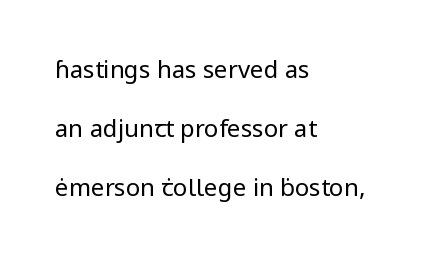
A roman cut, with each character standing at attention. Characters follow at the spacing the type designer built in. The weight would be labelled regular, book, light, or lighter still. Layout note: lines flush left.
